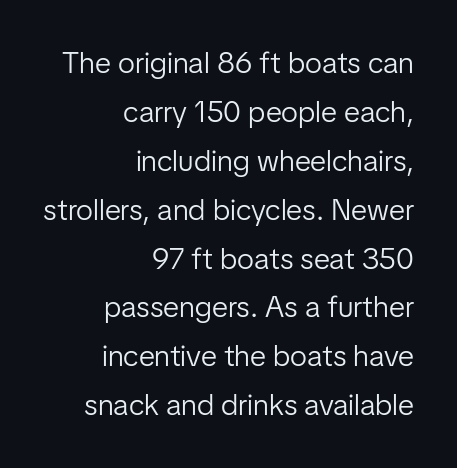
Font category for this specimen: sans-serif. The area under the type is left untouched. Visually the block forms a straight wall on the right and a jagged coastline on the left. A typesetter would call this leading conventional body-copy spacing. Is this a fixed-width face? No — the glyphs have proportional, varying widths. Stems here are at most as thick as an everyday book face.
